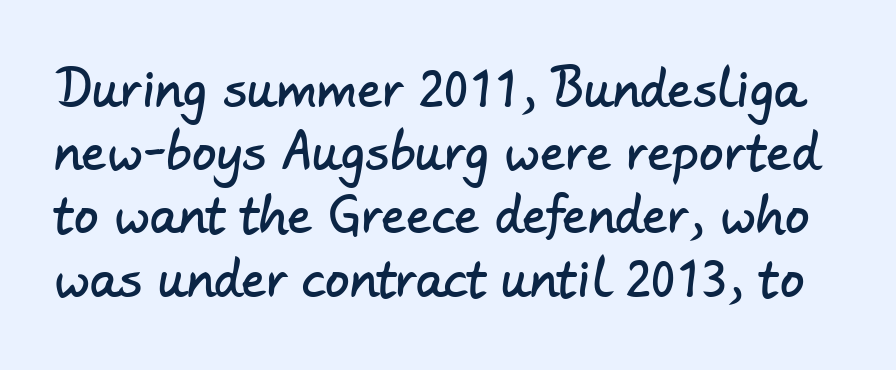
The image shows 49 px sans-serif type; set normal line spacing (1.29x), normal letter spacing, not underlined; low stroke contrast and a small x-height.
